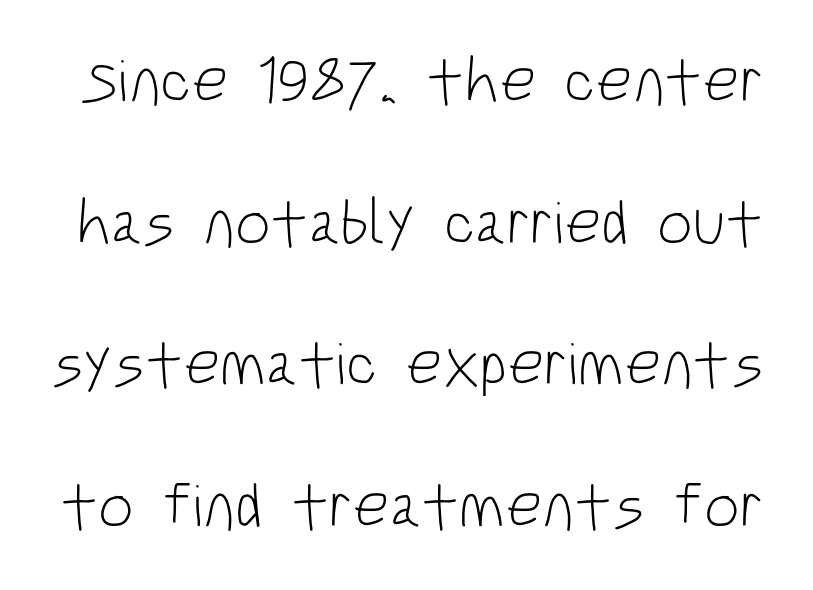
Letters have the restrained weight of plain body copy at most. The letters sit at their default tracking, neither squeezed nor spread. The baseline area is clear. Ordinary non-slanted type is in use.
